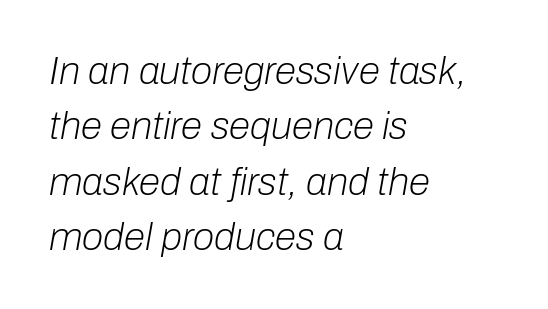
The image shows 39 px light type, italic (leaning right); set left-aligned, normal line spacing (1.42x), normal letter spacing, not underlined; low stroke contrast and a medium x-height.
